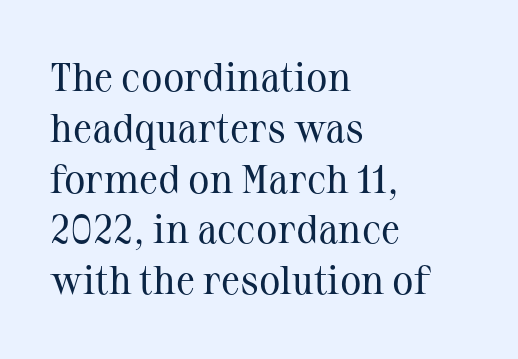
The image shows 40 px regular-weight serif type, upright; set left-aligned, normal line spacing (1.27x), normal letter spacing, not underlined; medium stroke contrast and a medium x-height.
